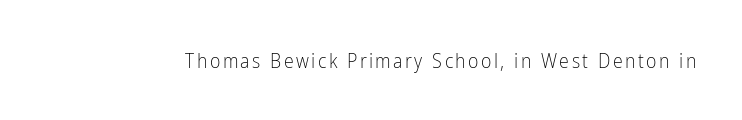
The image shows 20 px text type, upright; set not underlined.
